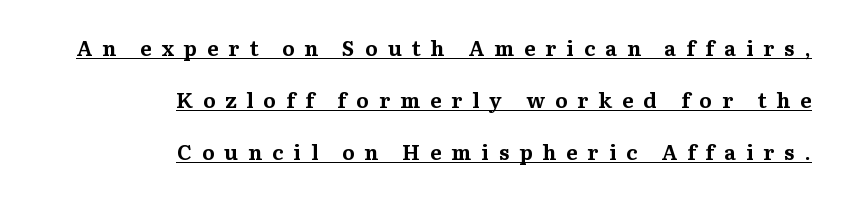
The gaps between neighbouring characters are conspicuously large. Upright lettering throughout. The rendering anchors every line to the right-hand side. The rendering uses a bold face; every stroke is thick and dark. This block would shrink considerably if given ordinary leading; it's expanded now. Underline: present.
